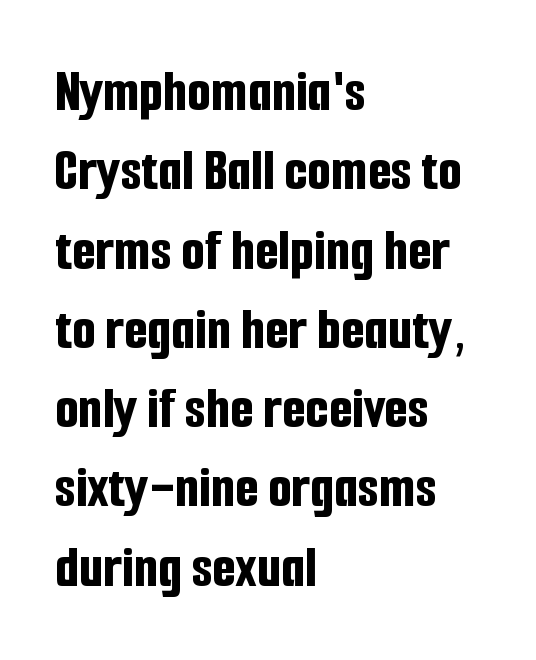
The image shows 61 px bold, condensed sans-serif type, upright; set left-aligned, normal line spacing (1.3x), normal letter spacing, not underlined; low stroke contrast and a medium x-height.
